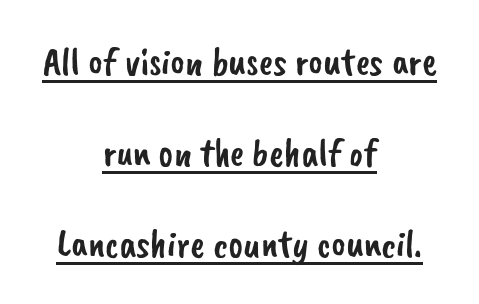
{"serif": "no", "width": "normal", "stroke_contrast": "low", "x_height": "small", "monospaced": "no", "underline": "yes", "align": "center", "line_spacing": "loose", "line_spacing_ratio": 2.33, "letter_spacing": "normal", "letter_spacing_em": 0.0, "glyph_px": 39}
